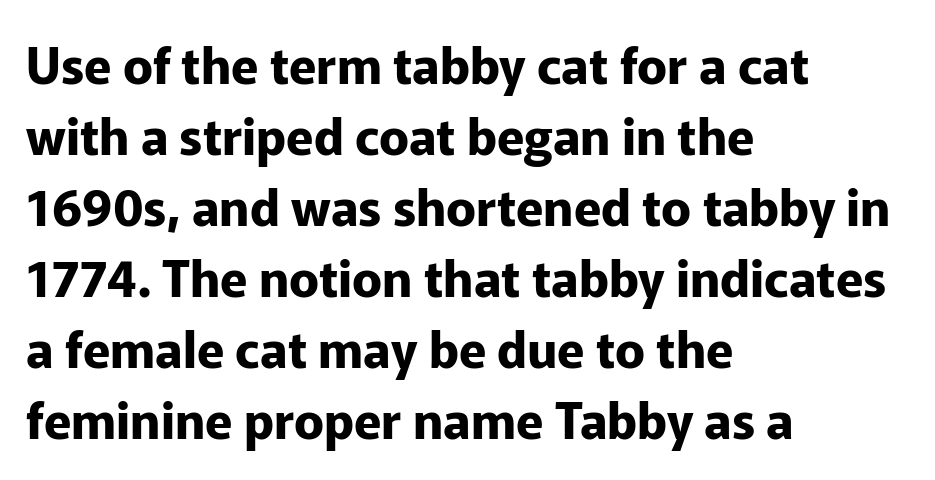
{"serif": "no", "italic": "no", "bold": "yes", "weight": "bold", "width": "normal", "stroke_contrast": "low", "x_height": "medium", "monospaced": "no", "underline": "no", "align": "left", "line_spacing": "normal", "line_spacing_ratio": 1.42, "letter_spacing": "normal", "letter_spacing_em": 0.0, "glyph_px": 50}
